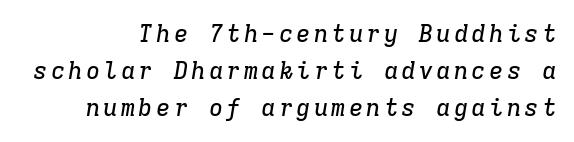
{"italic": "yes", "lean": "right", "slant_degrees": 9, "underline": "no", "line_spacing": "normal", "line_spacing_ratio": 1.55, "glyph_px": 24}
